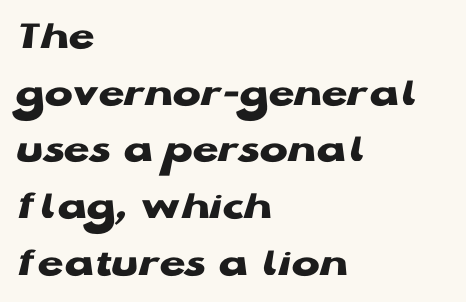
{"serif": "no", "italic": "no", "bold": "yes", "weight": "heavy", "width": "wide", "stroke_contrast": "low", "x_height": "medium", "monospaced": "no", "underline": "no", "align": "left", "line_spacing": "normal", "line_spacing_ratio": 1.35, "letter_spacing": "normal", "letter_spacing_em": 0.0, "glyph_px": 42}
